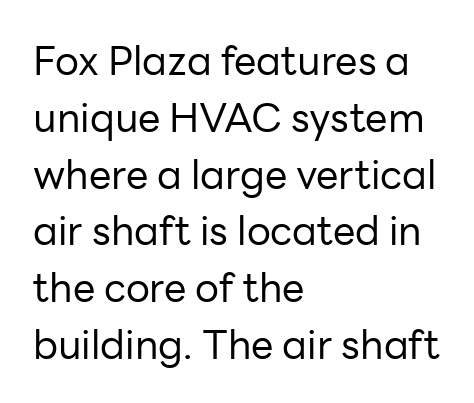
The image shows 40 px regular-weight sans-serif type, upright; set left-aligned, normal line spacing (1.42x), normal letter spacing, not underlined; low stroke contrast and a medium x-height.
